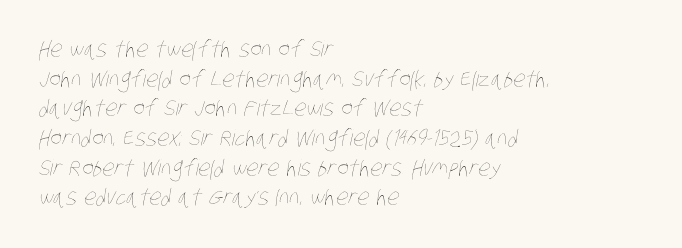
The image shows 22 px text type; set left-aligned, normal line spacing (1.35x), normal letter spacing, not underlined.
